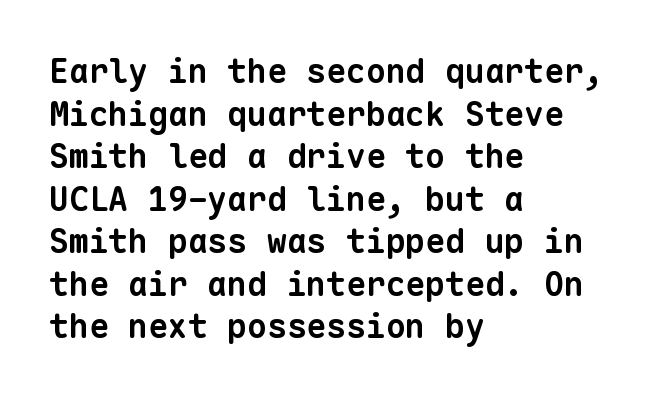
Q: Is the text bold? A: Yes.
Q: Is the typeface a serif or a sans-serif typeface? A: Sans-serif.
Q: Is the text underlined? A: No.
Q: How is the paragraph aligned? A: Left-aligned.
Q: Is the spacing between letters normal or unusually wide? A: Normal.
Q: Is the spacing between lines tight, normal or loose? A: Normal.
Q: Width (condensed, normal, or wide)? A: Normal.
Q: Stroke contrast? A: Low.
Q: x-height? A: Medium.
Q: Monospaced? A: Yes.
